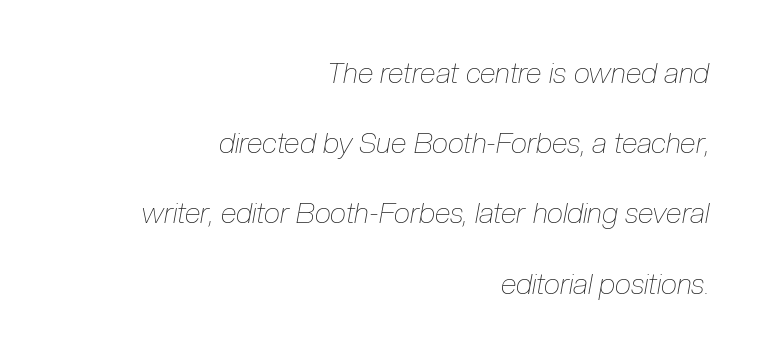
{"italic": "yes", "lean": "right", "slant_degrees": 10, "bold": "no", "weight": "thin", "width": "condensed", "stroke_contrast": "low", "x_height": "medium", "monospaced": "no", "underline": "no", "align": "right", "line_spacing": "loose", "line_spacing_ratio": 2.42, "letter_spacing": "normal", "letter_spacing_em": 0.0, "glyph_px": 29}
